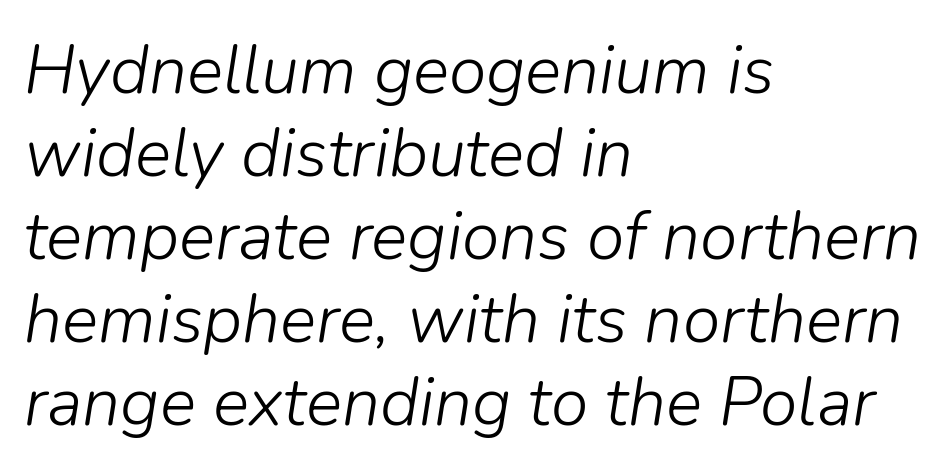
Q: Is the text bold? A: No.
Q: Is the text italic (slanted)? A: Yes, it leans right by about 9 degrees.
Q: Is the text underlined? A: No.
Q: How is the paragraph aligned? A: Left-aligned.
Q: Is the spacing between letters normal or unusually wide? A: Normal.
Q: Width (condensed, normal, or wide)? A: Normal.
Q: Stroke contrast? A: Low.
Q: x-height? A: Medium.
Q: Monospaced? A: No.
